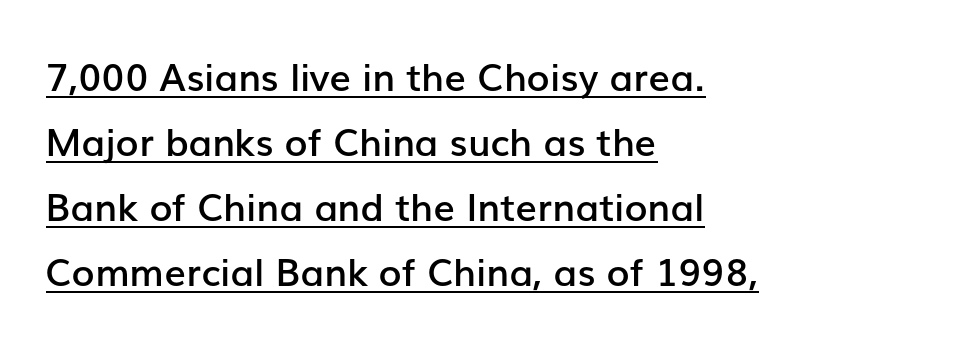
The image shows 38 px semibold sans-serif type, upright; set left-aligned, line spacing 1.71x, normal letter spacing, underlined; low stroke contrast and a medium x-height.
